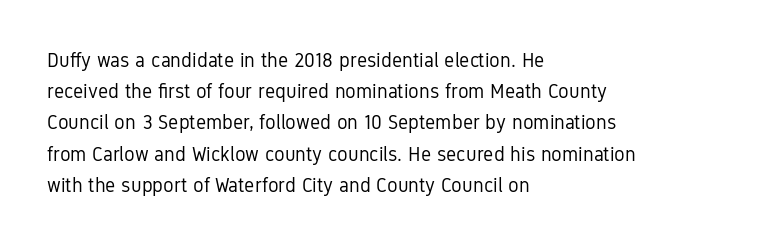
Q: Is the text bold? A: No.
Q: Is the text italic (slanted)? A: No, it is upright.
Q: Is the text underlined? A: No.
Q: How is the paragraph aligned? A: Left-aligned.
Q: Is the spacing between letters normal or unusually wide? A: Normal.
Q: Is the spacing between lines tight, normal or loose? A: Normal.
